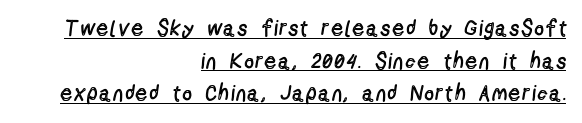
{"bold": "no", "underline": "yes", "align": "right", "line_spacing": "normal", "line_spacing_ratio": 1.48, "glyph_px": 22}
